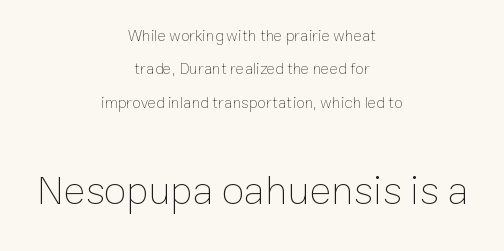
Every row of glyphs is offset so its center matches the block's center. Counters stay open thanks to moderate or lighter strokes. Vertical strokes here are truly vertical. A bare baseline throughout the passage.
